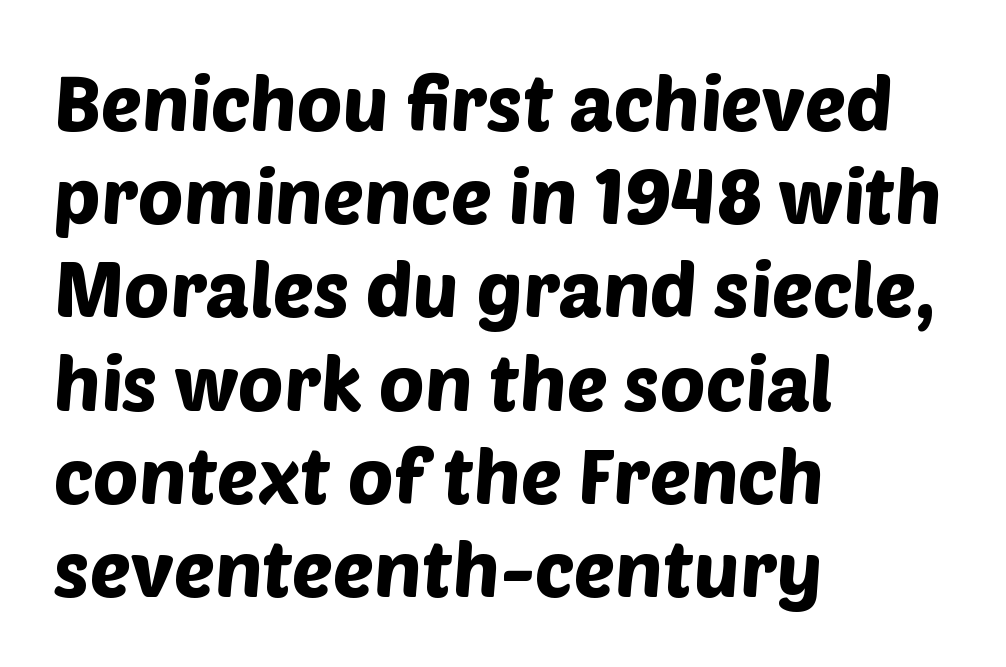
Q: Is the typeface a serif or a sans-serif typeface? A: Sans-serif.
Q: Is the text underlined? A: No.
Q: How is the paragraph aligned? A: Left-aligned.
Q: Is the spacing between letters normal or unusually wide? A: Normal.
Q: Width (condensed, normal, or wide)? A: Normal.
Q: Stroke contrast? A: Low.
Q: x-height? A: Large.
Q: Monospaced? A: No.
